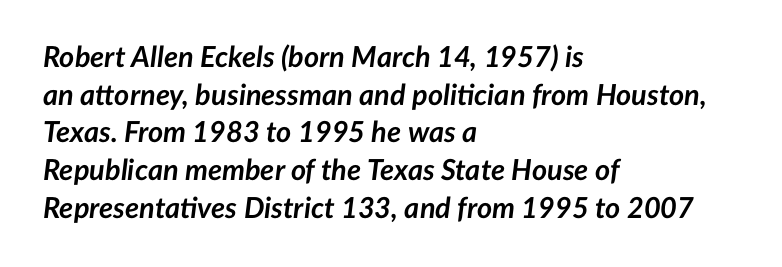
{"italic": "yes", "lean": "right", "slant_degrees": 7, "bold": "yes", "weight": "semibold", "width": "normal", "stroke_contrast": "low", "x_height": "medium", "monospaced": "no", "underline": "no", "align": "left", "line_spacing": "normal", "line_spacing_ratio": 1.3, "letter_spacing": "normal", "letter_spacing_em": 0.0, "glyph_px": 29}
